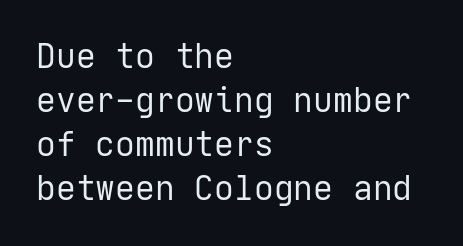
The paragraph shown leans on its left margin. This is the regular roman posture of the typeface. The leading is moderate, giving the passage an even texture. The face looks like a standard text weight, possibly lighter.
